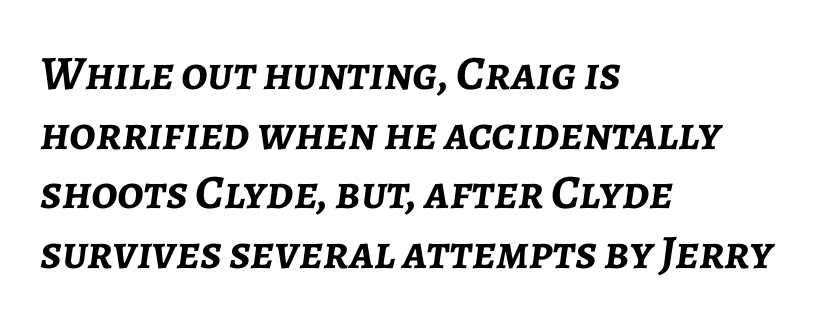
The image shows 48 px semibold type, italic (leaning right); set left-aligned, line spacing 1.24x, normal letter spacing, not underlined; low stroke contrast and a medium x-height.
